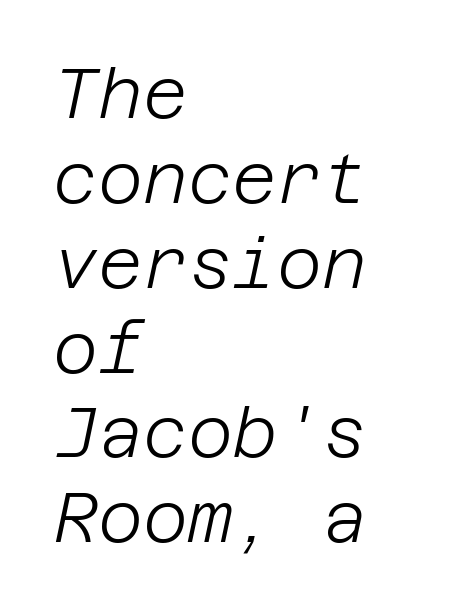
{"italic": "yes", "lean": "right", "slant_degrees": 12, "bold": "no", "weight": "light", "width": "normal", "stroke_contrast": "low", "x_height": "large", "underline": "no", "align": "left", "line_spacing_ratio": 1.23, "letter_spacing": "normal", "letter_spacing_em": 0.0, "glyph_px": 69}
